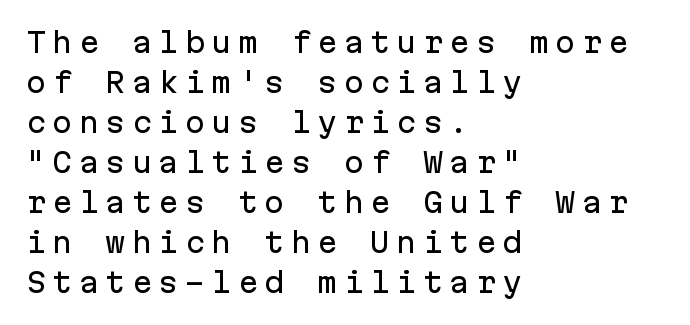
Q: Is the text italic (slanted)? A: No, it is upright.
Q: Is the text underlined? A: No.
Q: How is the paragraph aligned? A: Left-aligned.
Q: Is the spacing between letters normal or unusually wide? A: Unusually wide.
Q: Is the spacing between lines tight, normal or loose? A: Normal.
